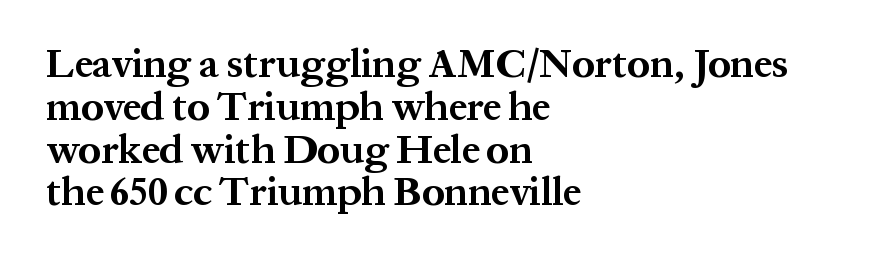
{"serif": "yes", "italic": "no", "bold": "yes", "weight": "bold", "width": "normal", "stroke_contrast": "medium", "x_height": "medium", "monospaced": "no", "underline": "no", "align": "left", "line_spacing": "tight", "line_spacing_ratio": 1.07, "letter_spacing": "normal", "letter_spacing_em": 0.0, "glyph_px": 40}
